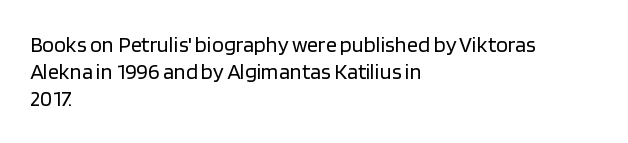
Q: Is the text bold? A: No.
Q: Is the text italic (slanted)? A: No, it is upright.
Q: Is the text underlined? A: No.
Q: How is the paragraph aligned? A: Left-aligned.
Q: Is the spacing between letters normal or unusually wide? A: Normal.
